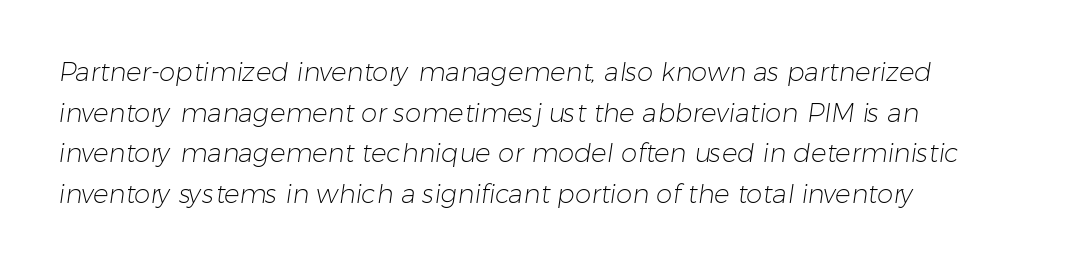
These lines keep a tight, regular rhythm from letter to letter. Rows of type keep a routine distance in the vertical direction. Line beginnings align vertically; line endings do not. No chunkiness to these letters — they're not bold.
